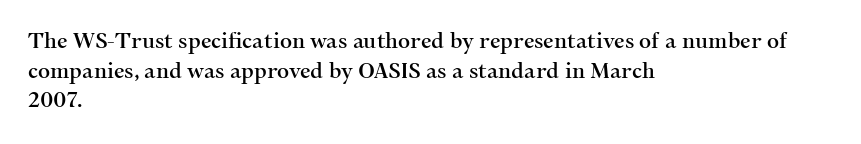
Q: Is the text italic (slanted)? A: No, it is upright.
Q: Is the text underlined? A: No.
Q: How is the paragraph aligned? A: Left-aligned.
Q: Is the spacing between letters normal or unusually wide? A: Normal.
Q: Is the spacing between lines tight, normal or loose? A: Normal.
